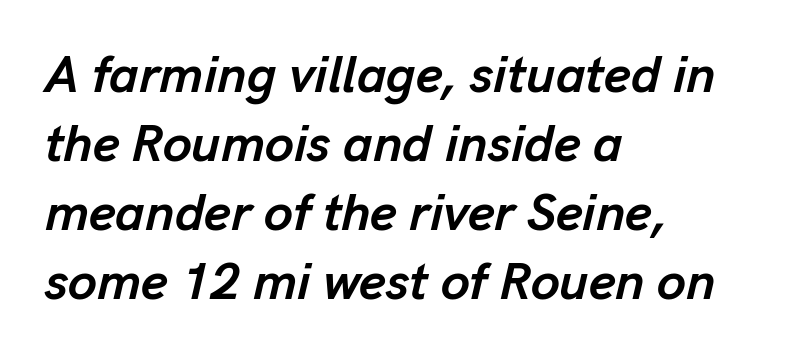
Q: Is the text bold? A: Yes.
Q: Is the text italic (slanted)? A: Yes, it leans right by about 13 degrees.
Q: Is the text underlined? A: No.
Q: How is the paragraph aligned? A: Left-aligned.
Q: Is the spacing between letters normal or unusually wide? A: Normal.
Q: Is the spacing between lines tight, normal or loose? A: Normal.
Q: Width (condensed, normal, or wide)? A: Normal.
Q: Stroke contrast? A: Low.
Q: x-height? A: Medium.
Q: Monospaced? A: No.
